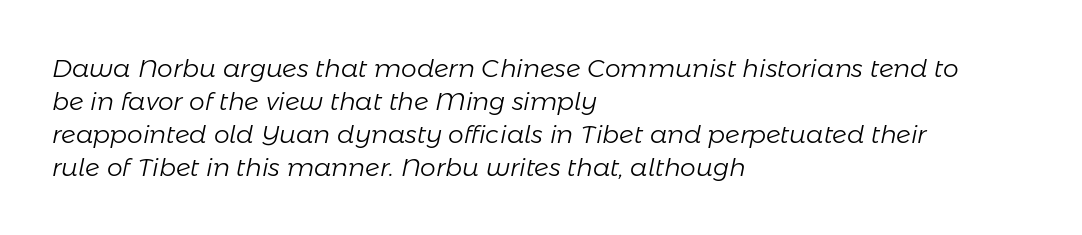
Is the type slanted? Yes — the strokes lean at a clear angle. Honestly, the row spacing looks completely unremarkable. All the whitespace from short lines collects on the right. The string is rendered with underlining switched off.
